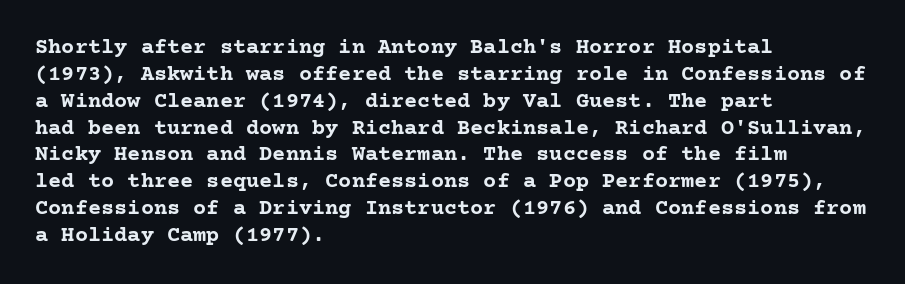
The image shows 22 px bold type, upright; set left-aligned, line spacing 1.22x, normal letter spacing, not underlined.
